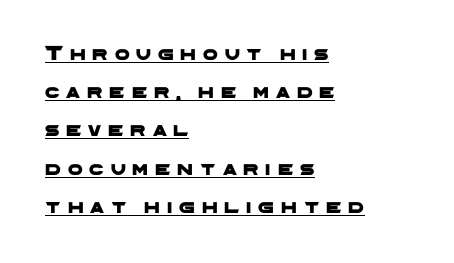
Q: Is the text underlined? A: Yes.
Q: How is the paragraph aligned? A: Left-aligned.
Q: Is the spacing between letters normal or unusually wide? A: Unusually wide.
